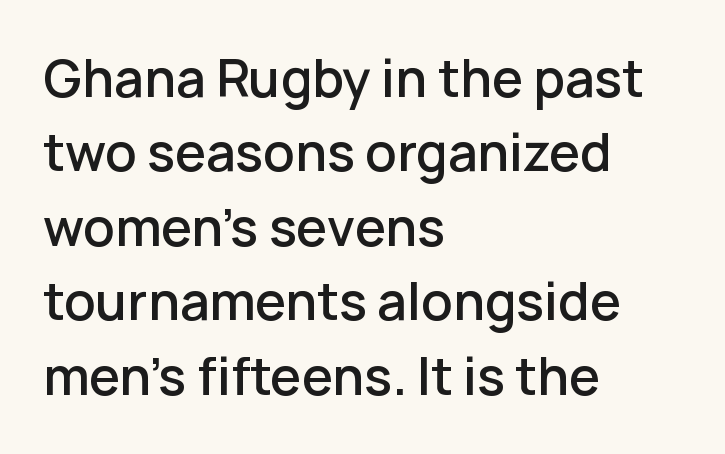
The image shows 50 px semibold sans-serif type, upright; set left-aligned, normal line spacing (1.49x), normal letter spacing, not underlined; low stroke contrast and a medium x-height.
